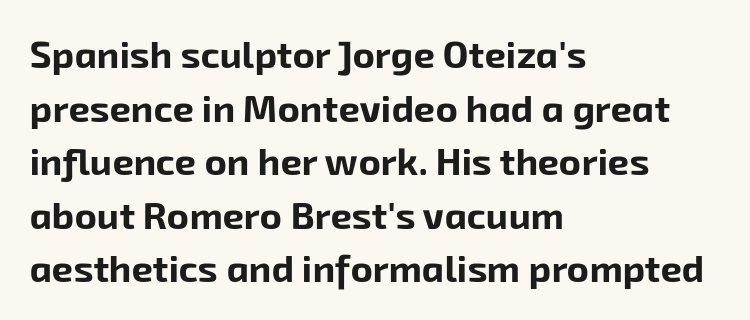
{"serif": "no", "bold": "yes", "weight": "bold", "width": "normal", "stroke_contrast": "low", "x_height": "medium", "monospaced": "no", "underline": "no", "align": "left", "line_spacing": "normal", "line_spacing_ratio": 1.41, "letter_spacing": "normal", "letter_spacing_em": 0.0, "glyph_px": 38}
